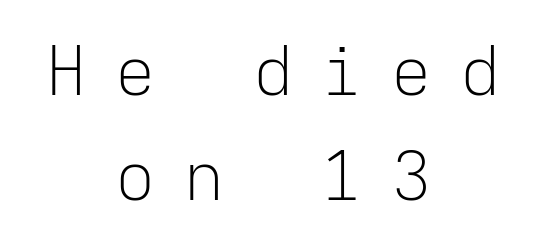
{"serif": "no", "italic": "no", "bold": "no", "weight": "light", "width": "normal", "stroke_contrast": "low", "x_height": "medium", "monospaced": "yes", "underline": "no", "align": "center", "line_spacing": "normal", "line_spacing_ratio": 1.56, "letter_spacing": "wide", "letter_spacing_em": 0.43, "glyph_px": 67}
